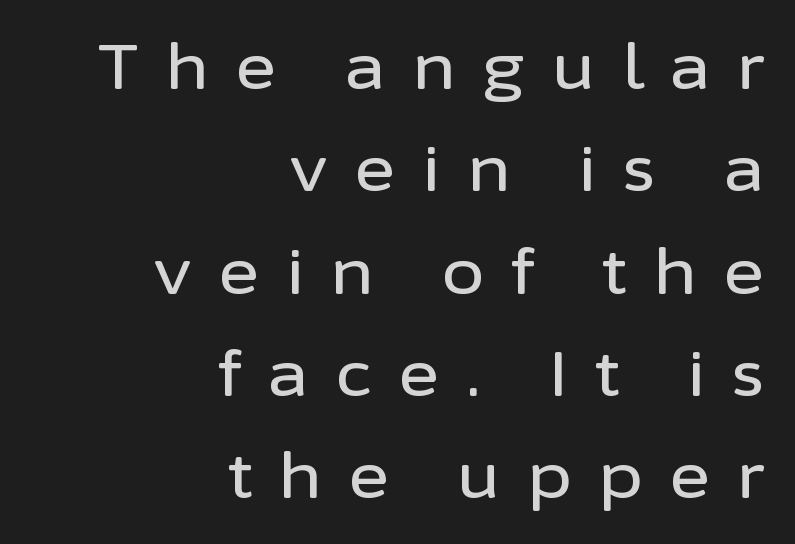
Q: Is the text italic (slanted)? A: No, it is upright.
Q: Is the typeface a serif or a sans-serif typeface? A: Sans-serif.
Q: Is the text underlined? A: No.
Q: How is the paragraph aligned? A: Right-aligned.
Q: Is the spacing between letters normal or unusually wide? A: Unusually wide.
Q: Is the spacing between lines tight, normal or loose? A: Normal.
Q: Width (condensed, normal, or wide)? A: Normal.
Q: Stroke contrast? A: Low.
Q: x-height? A: Medium.
Q: Monospaced? A: No.
